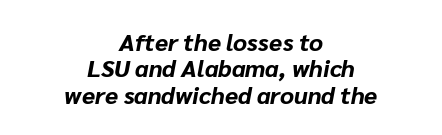
The string is rendered with underlining switched off. Notice how the stems are inclined rather than vertical — that's the hallmark of italics. The tracking reads as untouched default to a designer's eye. The rendering uses a bold face; every stroke is thick and dark. One-word summary of the alignment: center. Closely set lines give the paragraph a compact silhouette.
